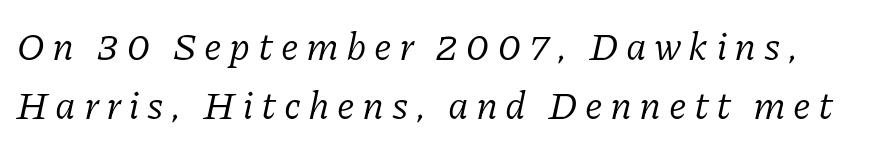
The image shows 39 px regular-weight serif type, italic (leaning right); set normal line spacing (1.52x), not underlined; low stroke contrast and a medium x-height.
